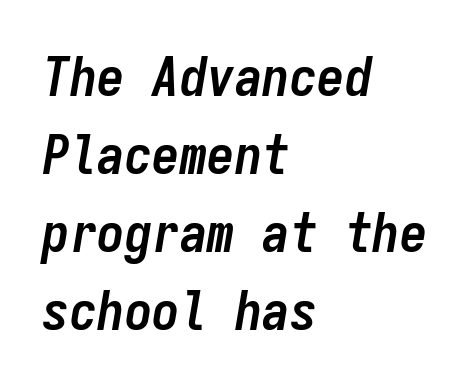
Short and long lines alike share a common starting point at left. Interline gaps are of average width in this sample. The letters march in equal steps, a hallmark of fixed-pitch type. The passage shown leans; its letterforms are oblique. The space beneath each line is pristine and unruled.
